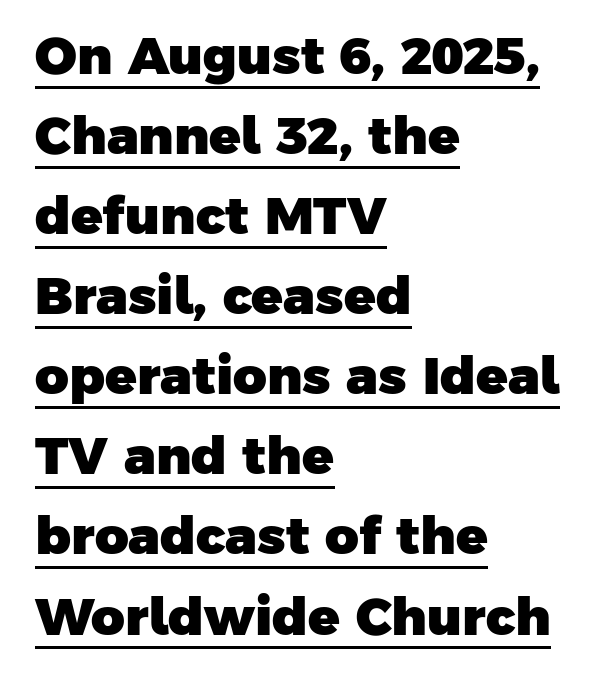
Q: Is the text bold? A: Yes.
Q: Is the typeface a serif or a sans-serif typeface? A: Sans-serif.
Q: Is the text underlined? A: Yes.
Q: How is the paragraph aligned? A: Left-aligned.
Q: Is the spacing between letters normal or unusually wide? A: Normal.
Q: Is the spacing between lines tight, normal or loose? A: Normal.
Q: Width (condensed, normal, or wide)? A: Normal.
Q: Stroke contrast? A: Low.
Q: x-height? A: Medium.
Q: Monospaced? A: No.
